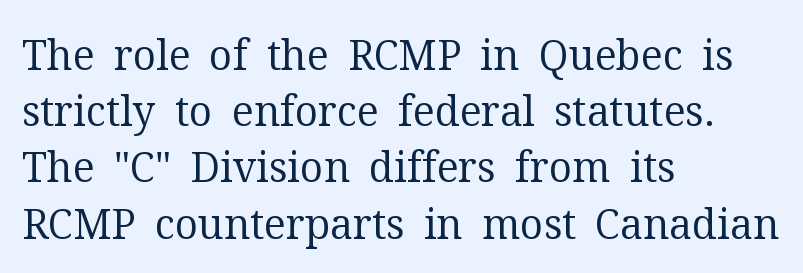
{"serif": "yes", "italic": "no", "bold": "no", "weight": "regular", "width": "normal", "stroke_contrast": "medium", "x_height": "medium", "monospaced": "no", "underline": "no", "align": "left", "line_spacing": "normal", "line_spacing_ratio": 1.37, "letter_spacing": "normal", "letter_spacing_em": 0.0, "glyph_px": 41}
